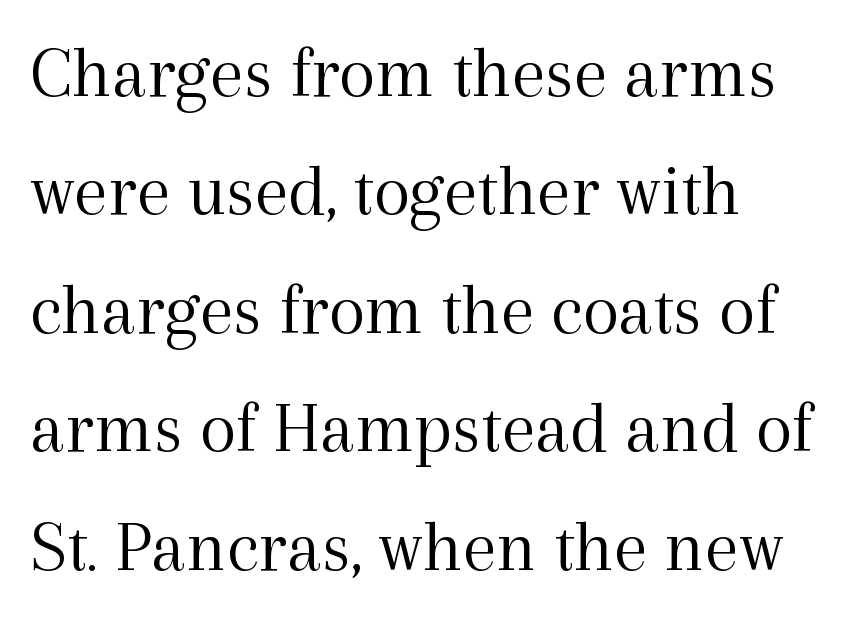
The image shows 75 px light serif type, upright; set normal line spacing (1.58x), normal letter spacing, not underlined; a medium x-height.
